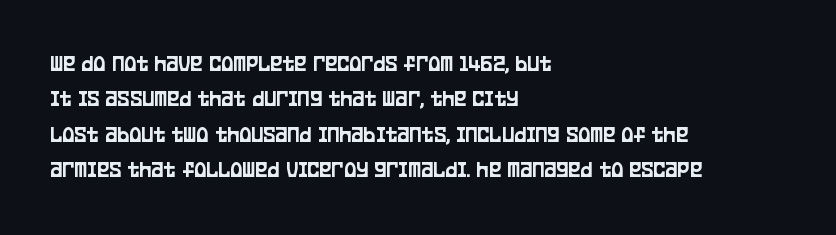
{"italic": "no", "underline": "no", "align": "left", "line_spacing": "normal", "line_spacing_ratio": 1.54, "letter_spacing": "normal", "letter_spacing_em": 0.0, "glyph_px": 23}
